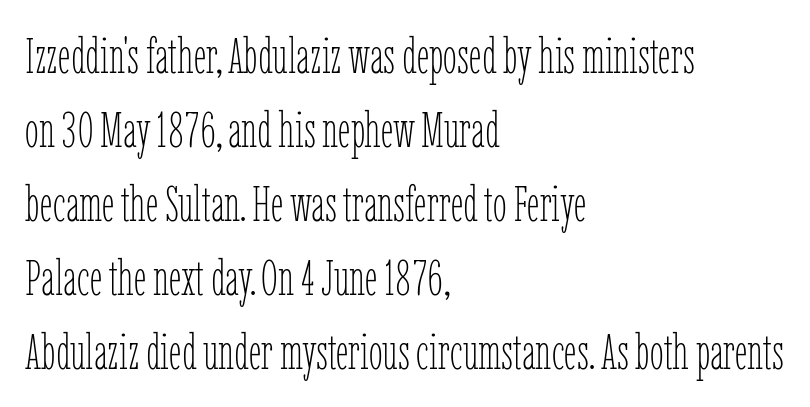
Stems here are at most as thick as an everyday book face. Words appear dense and cohesive because spacing is normal. Varying glyph widths throughout — classic text-font behaviour. The type sits square on the baseline with zero lean. Is there much room between lines? A standard amount, neither cramped nor airy.
